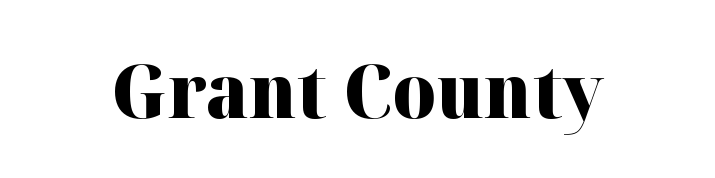
Q: Is the text bold? A: Yes.
Q: Is the text italic (slanted)? A: No, it is upright.
Q: Is the typeface a serif or a sans-serif typeface? A: Serif.
Q: Is the text underlined? A: No.
Q: Is the spacing between letters normal or unusually wide? A: Normal.
Q: Width (condensed, normal, or wide)? A: Normal.
Q: Stroke contrast? A: High.
Q: x-height? A: Medium.
Q: Monospaced? A: No.
